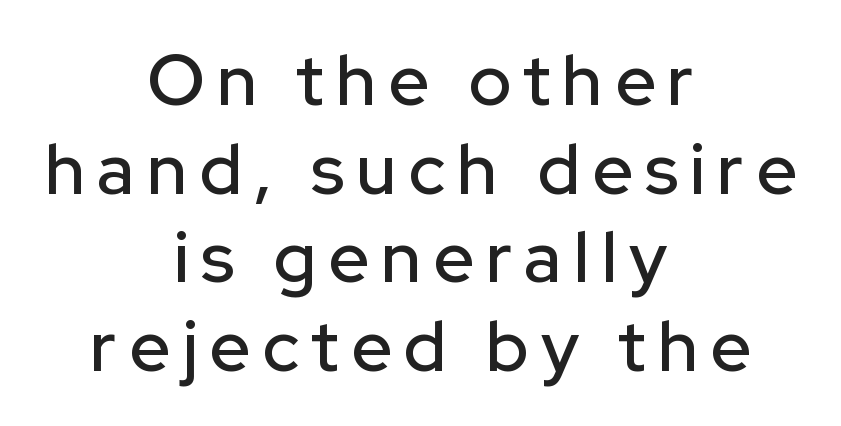
The image shows 71 px sans-serif type, upright; set centered, normal line spacing (1.25x), not underlined; low stroke contrast and a medium x-height.
